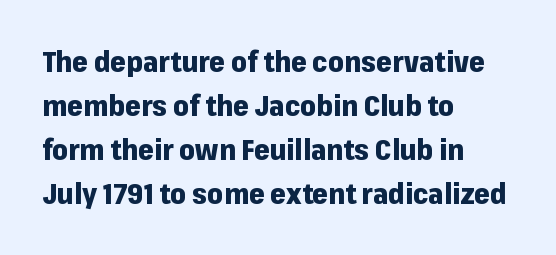
{"serif": "no", "italic": "no", "bold": "yes", "weight": "heavy", "width": "normal", "stroke_contrast": "low", "x_height": "medium", "monospaced": "no", "underline": "no", "align": "left", "line_spacing": "normal", "line_spacing_ratio": 1.57, "letter_spacing": "normal", "letter_spacing_em": 0.0, "glyph_px": 28}
